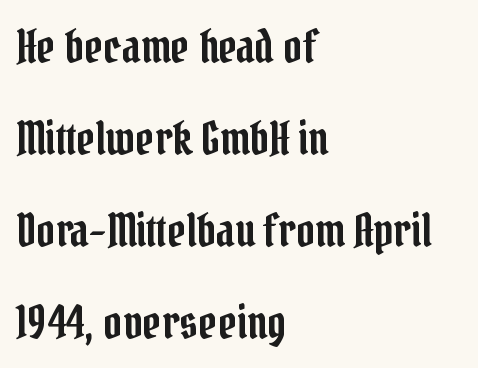
The image shows 46 px condensed serif type, upright; set left-aligned, loose line spacing (2.0x), normal letter spacing, not underlined; low stroke contrast and a medium x-height.
